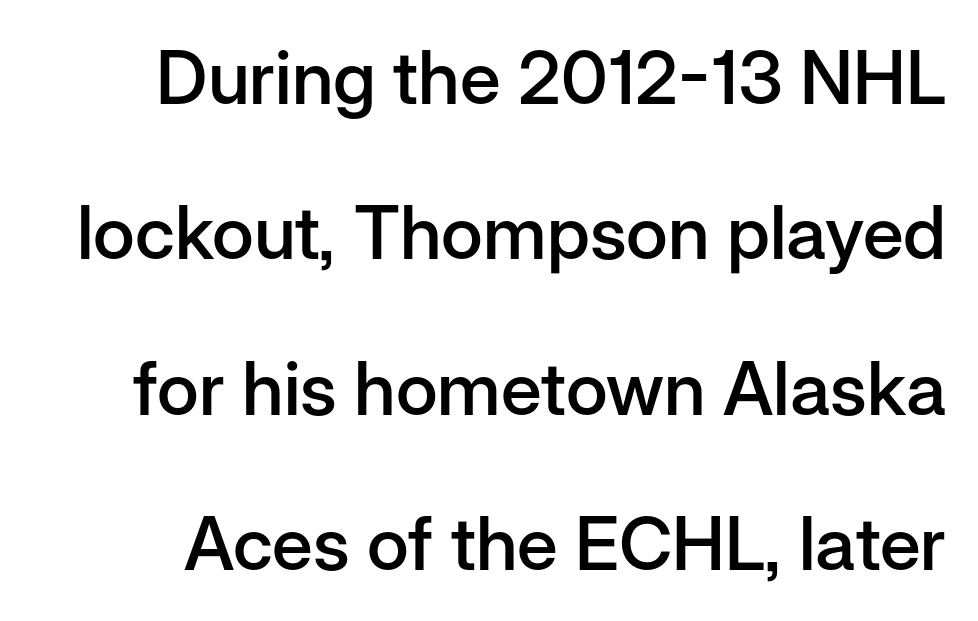
The image shows 74 px semibold sans-serif type, upright; set loose line spacing (2.1x), normal letter spacing, not underlined; low stroke contrast and a medium x-height.
